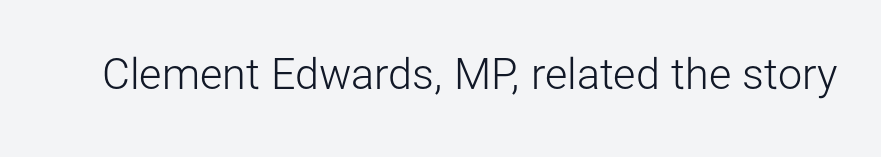
The lettering holds an erect, upright posture throughout. Summary of weight: not heavy and not bold. What stands out about the letter spacing? Nothing — it is the standard amount. The space beneath each line is pristine and unruled.
